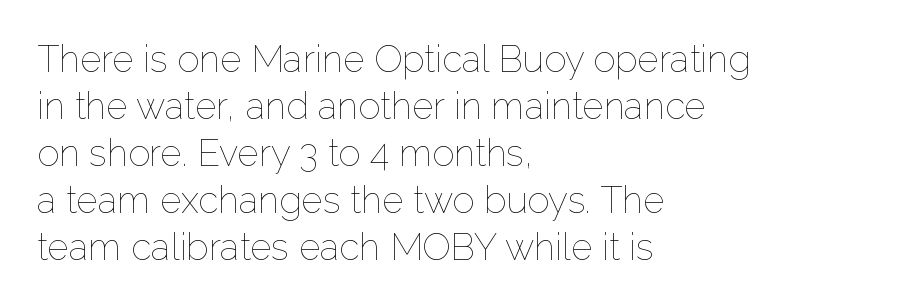
Q: Is the text bold? A: No.
Q: Is the text italic (slanted)? A: No, it is upright.
Q: Is the text underlined? A: No.
Q: How is the paragraph aligned? A: Left-aligned.
Q: Is the spacing between letters normal or unusually wide? A: Normal.
Q: Is the spacing between lines tight, normal or loose? A: Normal.
Q: Width (condensed, normal, or wide)? A: Normal.
Q: Stroke contrast? A: Low.
Q: x-height? A: Medium.
Q: Monospaced? A: No.
